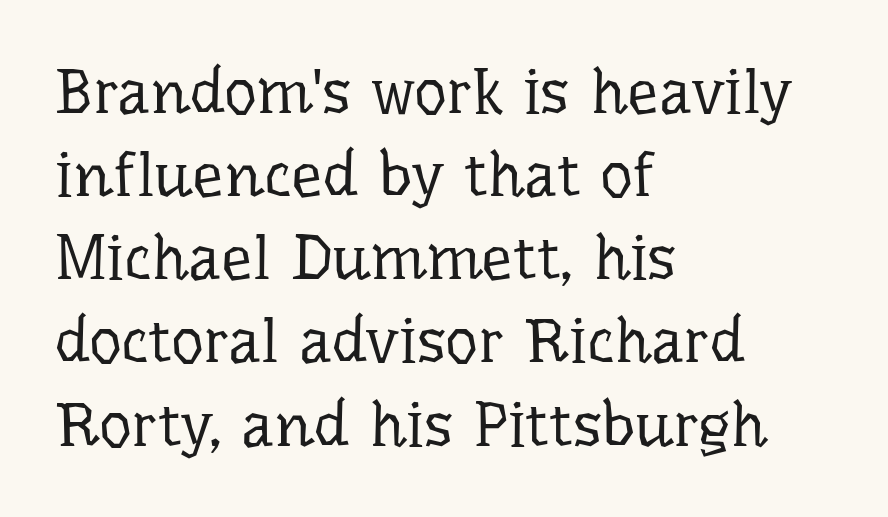
This sample has the flowing, uneven cadence of proportional lettering. Rows of type keep a routine distance in the vertical direction. Classification — serif. Underlining? Definitely not there. The gaps between neighbouring characters are ordinary and unremarkable.
